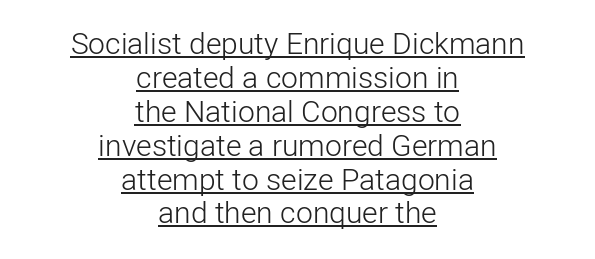
The image shows 30 px light sans-serif type, upright; set centered, tight line spacing (1.13x), normal letter spacing, underlined; low stroke contrast and a medium x-height.
